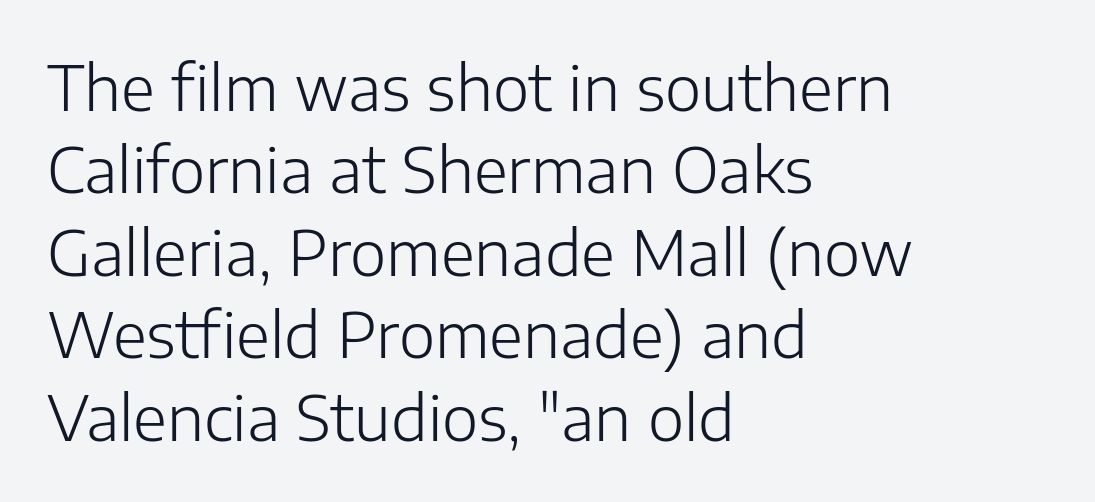
The image shows 62 px light sans-serif type, upright; set left-aligned, normal line spacing (1.33x), normal letter spacing, not underlined; low stroke contrast and a medium x-height.
